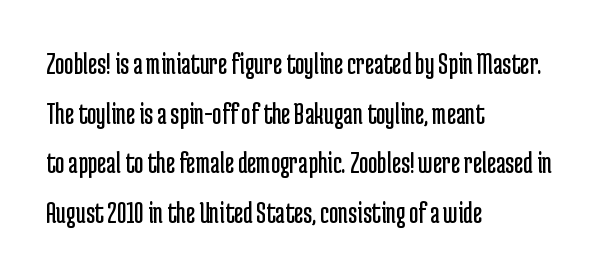
The image shows 32 px regular-weight, condensed sans-serif type, upright; set left-aligned, normal line spacing (1.55x), normal letter spacing, not underlined; low stroke contrast and a medium x-height.
